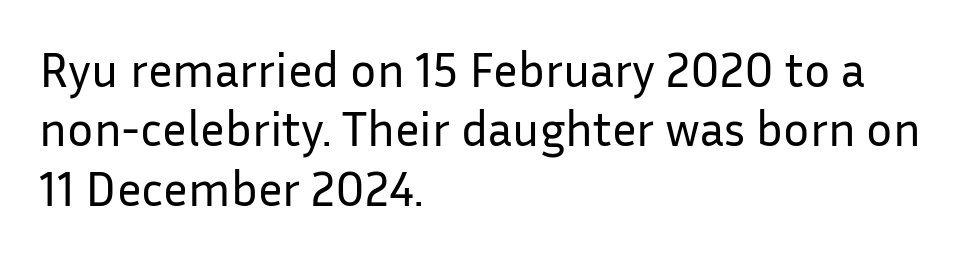
The image shows 49 px regular-weight sans-serif type, upright; set left-aligned, line spacing 1.21x, normal letter spacing, not underlined; low stroke contrast and a medium x-height.
